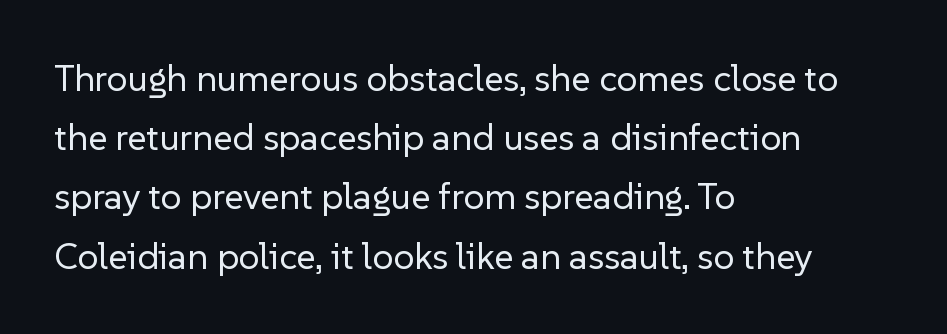
The image shows 37 px regular-weight sans-serif type, upright; set left-aligned, normal line spacing (1.6x), normal letter spacing, not underlined; low stroke contrast and a medium x-height.
